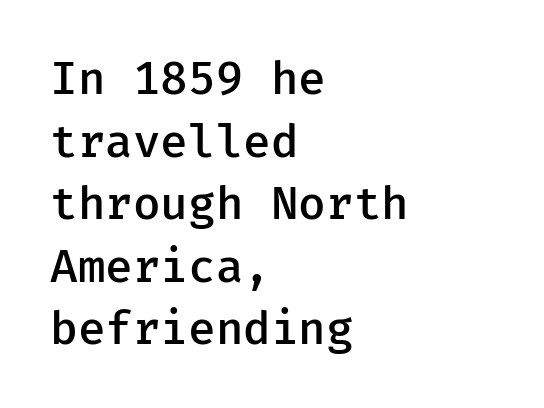
Q: Is the text bold? A: Semi-bold.
Q: Is the text italic (slanted)? A: No, it is upright.
Q: Is the typeface a serif or a sans-serif typeface? A: Sans-serif.
Q: Is the text underlined? A: No.
Q: How is the paragraph aligned? A: Left-aligned.
Q: Is the spacing between letters normal or unusually wide? A: Normal.
Q: Is the spacing between lines tight, normal or loose? A: Normal.
Q: Width (condensed, normal, or wide)? A: Normal.
Q: Stroke contrast? A: Low.
Q: x-height? A: Medium.
